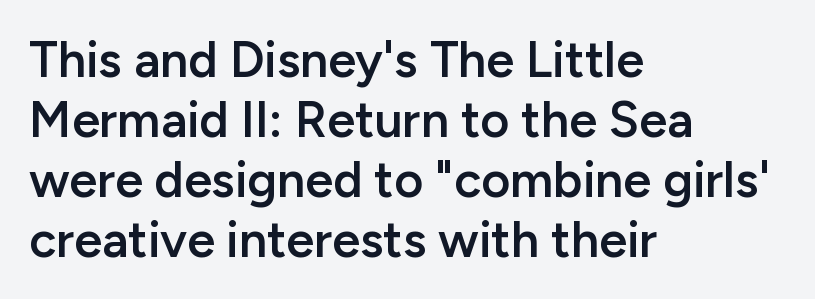
The image shows 50 px semibold sans-serif type, upright; set left-aligned, line spacing 1.2x, normal letter spacing, not underlined; low stroke contrast and a medium x-height.
